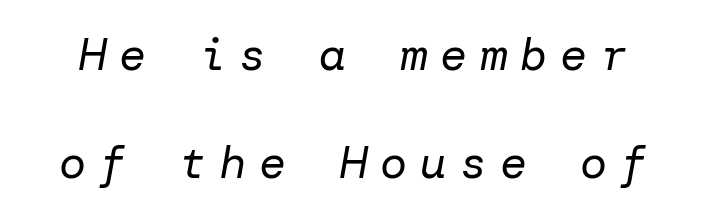
Q: Is the text bold? A: No.
Q: Is the text italic (slanted)? A: Yes, it leans right by about 10 degrees.
Q: Is the text underlined? A: No.
Q: Is the spacing between letters normal or unusually wide? A: Unusually wide.
Q: Is the spacing between lines tight, normal or loose? A: Loose.
Q: Width (condensed, normal, or wide)? A: Normal.
Q: Stroke contrast? A: Low.
Q: x-height? A: Medium.
